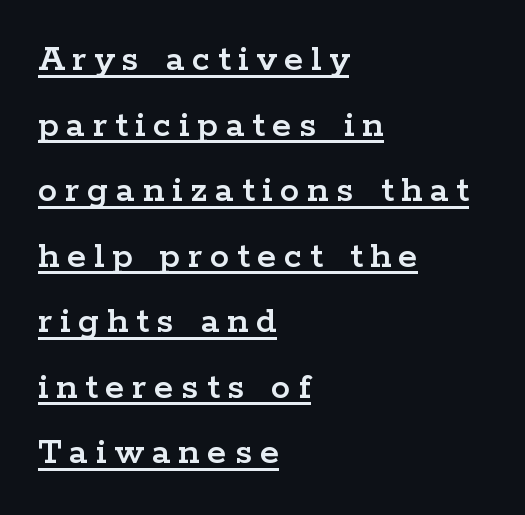
One glance says typical: line gaps are just what's usual. This sample uses a serif face. The passage shown is typed in a proportional face where columns would drift. Horizontal alignment here is leftward, the default for most running prose.
